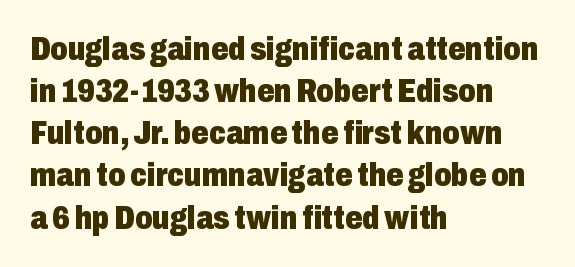
Looks like regular typesetting: each glyph gets only the width it needs. Each row of text sits above clean, open space. Do the letters lean? They stand straight. The rendering keeps characters at their native spacing. Typesetter's note: full bold, strokes at maximum text heaviness.
